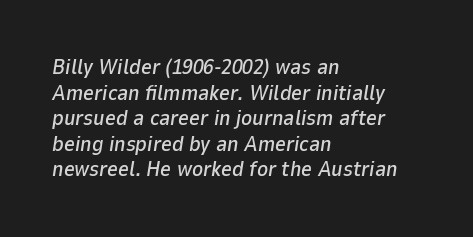
{"italic": "yes", "lean": "right", "slant_degrees": 9, "underline": "no", "align": "left", "line_spacing_ratio": 1.22, "letter_spacing": "normal", "letter_spacing_em": 0.0, "glyph_px": 21}
